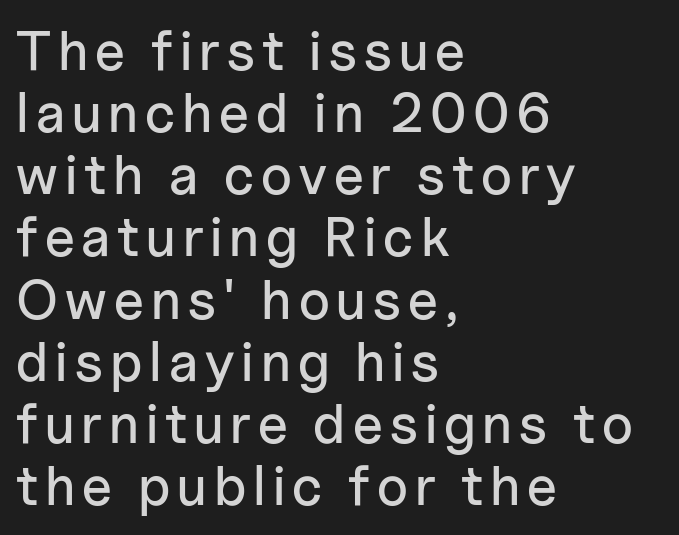
Q: Is the text italic (slanted)? A: No, it is upright.
Q: Is the typeface a serif or a sans-serif typeface? A: Sans-serif.
Q: Is the text underlined? A: No.
Q: How is the paragraph aligned? A: Left-aligned.
Q: Is the spacing between lines tight, normal or loose? A: Tight.
Q: Width (condensed, normal, or wide)? A: Normal.
Q: Stroke contrast? A: Low.
Q: x-height? A: Medium.
Q: Monospaced? A: No.
